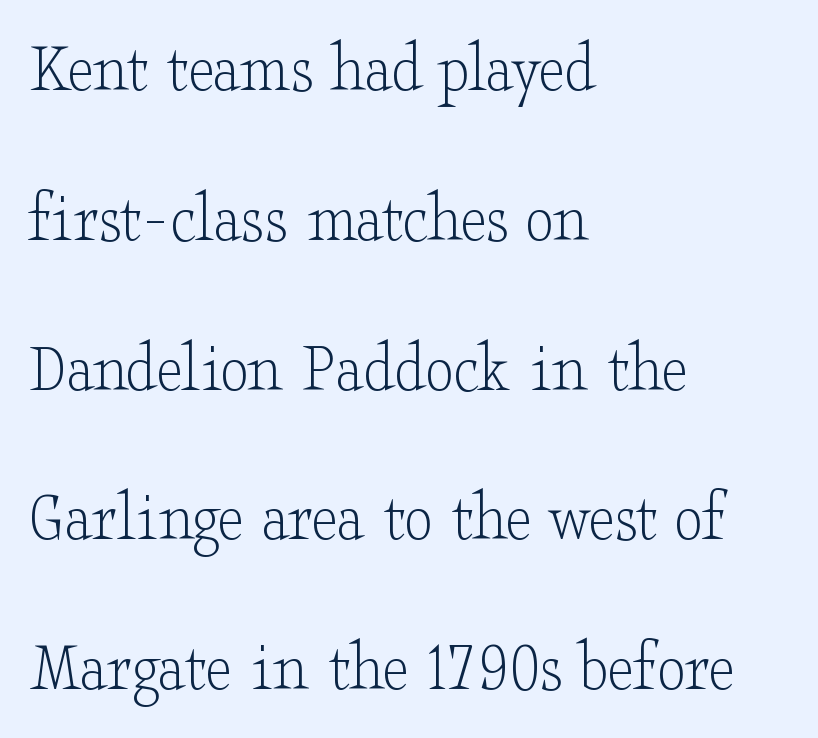
The image shows 72 px light, wide serif type, upright; set left-aligned, loose line spacing (2.08x), normal letter spacing, not underlined; low stroke contrast and a small x-height.
